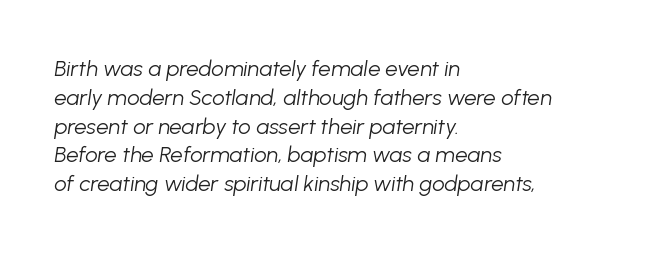
Q: Is the text bold? A: No.
Q: Is the text italic (slanted)? A: Yes, it leans right by about 8 degrees.
Q: Is the text underlined? A: No.
Q: How is the paragraph aligned? A: Left-aligned.
Q: Is the spacing between letters normal or unusually wide? A: Normal.
Q: Is the spacing between lines tight, normal or loose? A: Normal.
